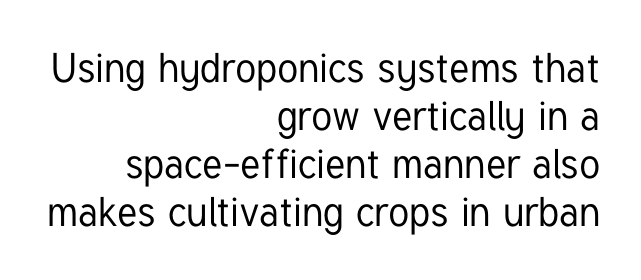
This rendering features lettering with no underline. These lines stack with their right ends in a neat column. A typesetter would call this proportional, since set widths differ per character. The letters carry no serifs — their stems end cleanly without finishing strokes.
